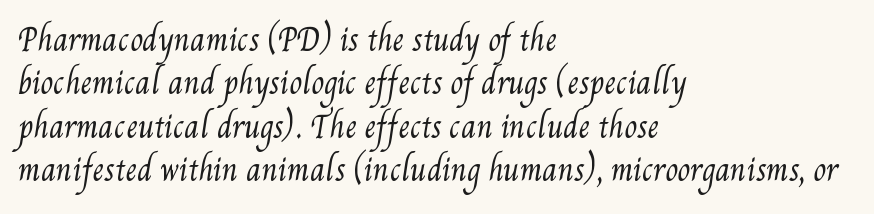
Q: Is the text bold? A: No.
Q: Is the text underlined? A: No.
Q: How is the paragraph aligned? A: Left-aligned.
Q: Is the spacing between letters normal or unusually wide? A: Normal.
Q: Is the spacing between lines tight, normal or loose? A: Normal.
Q: Width (condensed, normal, or wide)? A: Condensed.
Q: Stroke contrast? A: Medium.
Q: x-height? A: Small.
Q: Monospaced? A: No.
